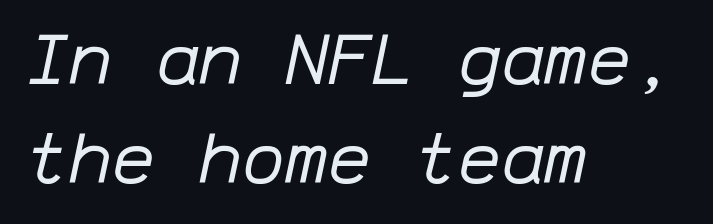
The image shows 72 px regular-weight type, italic (leaning right), monospaced; set left-aligned, normal line spacing (1.37x), normal letter spacing, not underlined; low stroke contrast and a medium x-height.
